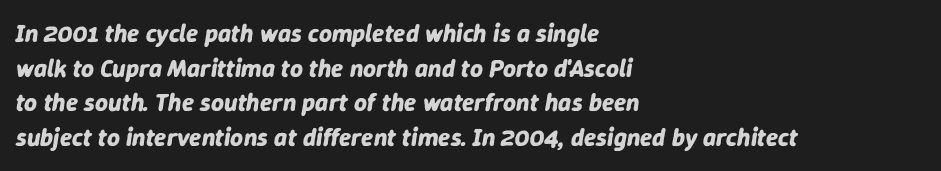
Normally led — the rows are evenly, conventionally spaced. The text carries the slant typical of an italic or oblique font. Glyph-to-glyph distance matches everyday printed text. Descenders are the only things crossing below the line. The paragraph shown leans on its left margin. Typesetter's note: full bold, strokes at maximum text heaviness.
